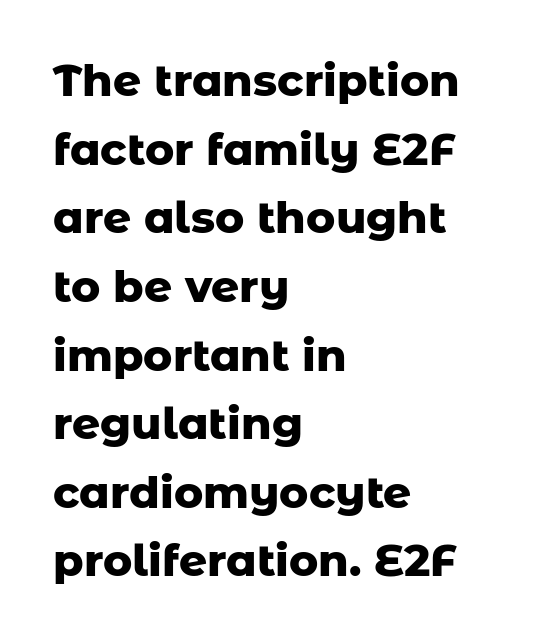
The image shows 44 px heavy sans-serif type, upright; set left-aligned, normal line spacing (1.56x), normal letter spacing, not underlined; low stroke contrast and a medium x-height.
